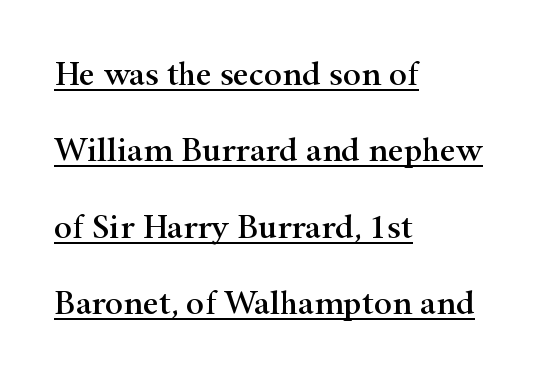
The image shows 34 px wide serif type, upright; set left-aligned, loose line spacing (2.25x), normal letter spacing, underlined; high stroke contrast and a small x-height.
